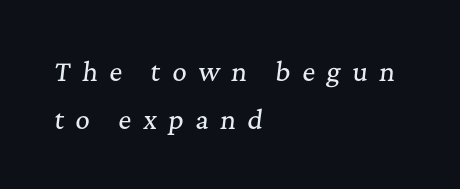
Q: Is the text italic (slanted)? A: Yes, it leans right by about 7 degrees.
Q: Is the text underlined? A: No.
Q: How is the paragraph aligned? A: Left-aligned.
Q: Is the spacing between letters normal or unusually wide? A: Unusually wide.
Q: Is the spacing between lines tight, normal or loose? A: Loose.
